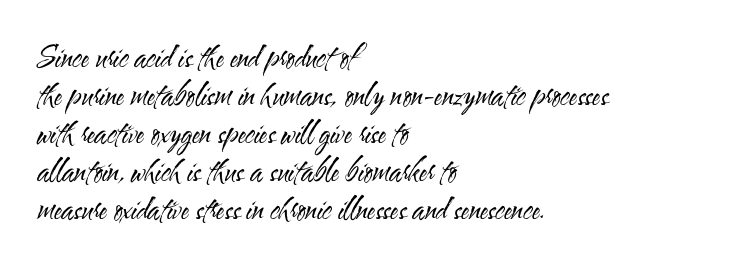
{"serif": "no", "bold": "no", "weight": "regular", "width": "condensed", "stroke_contrast": "medium", "x_height": "small", "monospaced": "no", "underline": "no", "align": "left", "line_spacing": "normal", "line_spacing_ratio": 1.27, "letter_spacing": "normal", "letter_spacing_em": 0.0, "glyph_px": 30}
